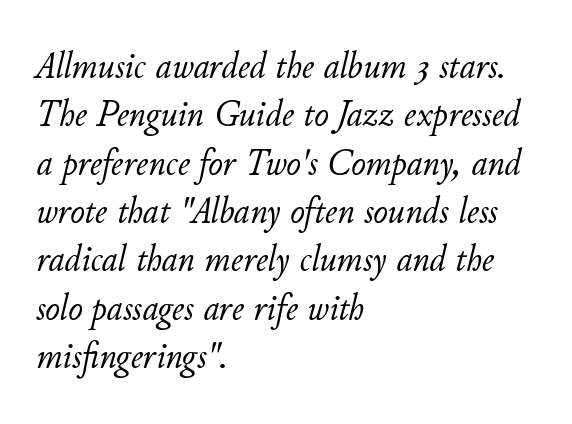
{"italic": "yes", "lean": "right", "slant_degrees": 11, "bold": "no", "weight": "light", "width": "normal", "stroke_contrast": "low", "x_height": "small", "monospaced": "no", "underline": "no", "align": "left", "line_spacing_ratio": 1.24, "letter_spacing": "normal", "letter_spacing_em": 0.0, "glyph_px": 39}
